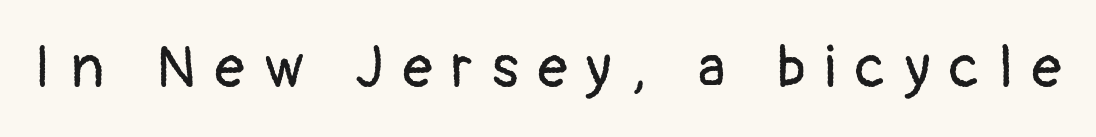
{"serif": "no", "italic": "no", "bold": "no", "weight": "regular", "width": "normal", "stroke_contrast": "low", "x_height": "medium", "monospaced": "no", "underline": "no", "letter_spacing": "wide", "letter_spacing_em": 0.33, "glyph_px": 59}
